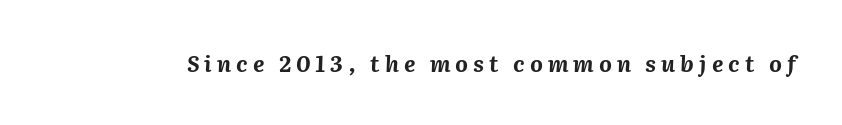
The image shows 22 px bold type, italic (leaning right); set unusually wide letter spacing (+0.23 em), not underlined.
